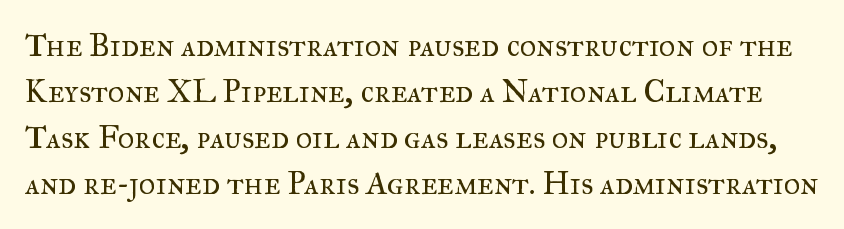
{"serif": "yes", "italic": "no", "bold": "no", "weight": "regular", "width": "normal", "stroke_contrast": "medium", "x_height": "small", "monospaced": "no", "underline": "no", "line_spacing": "normal", "line_spacing_ratio": 1.44, "letter_spacing": "normal", "letter_spacing_em": 0.0, "glyph_px": 32}
